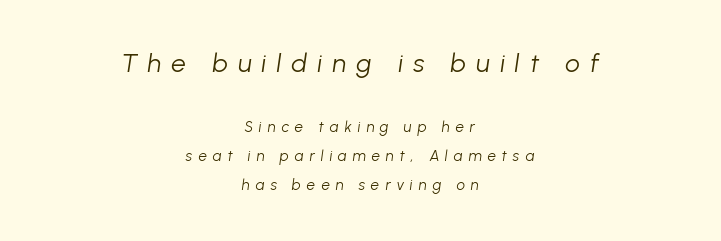
The image shows 26 px text type, italic (leaning right); set centered, loose line spacing (1.91x), unusually wide letter spacing (+0.39 em), not underlined; the first (top) block is 1.73x larger.
